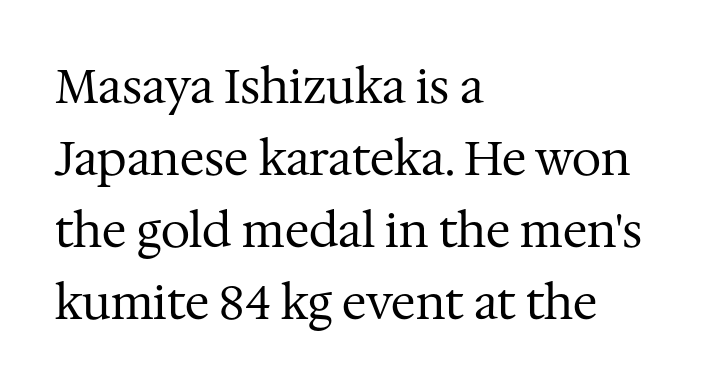
{"serif": "yes", "italic": "no", "bold": "no", "weight": "regular", "width": "normal", "stroke_contrast": "medium", "x_height": "medium", "monospaced": "no", "underline": "no", "align": "left", "line_spacing": "normal", "line_spacing_ratio": 1.53, "letter_spacing": "normal", "letter_spacing_em": 0.0, "glyph_px": 47}
